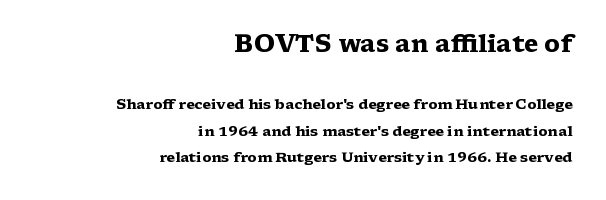
The more generous point size was reserved for the upper chunk. Honestly, the letter spacing is just normal — you wouldn't notice it. The glyphs have the mass of a bold cut. The area under the type is left untouched. Italic: no, the glyphs are upright roman. The ragged edge is on the left, which tells us the setting is flush right.
